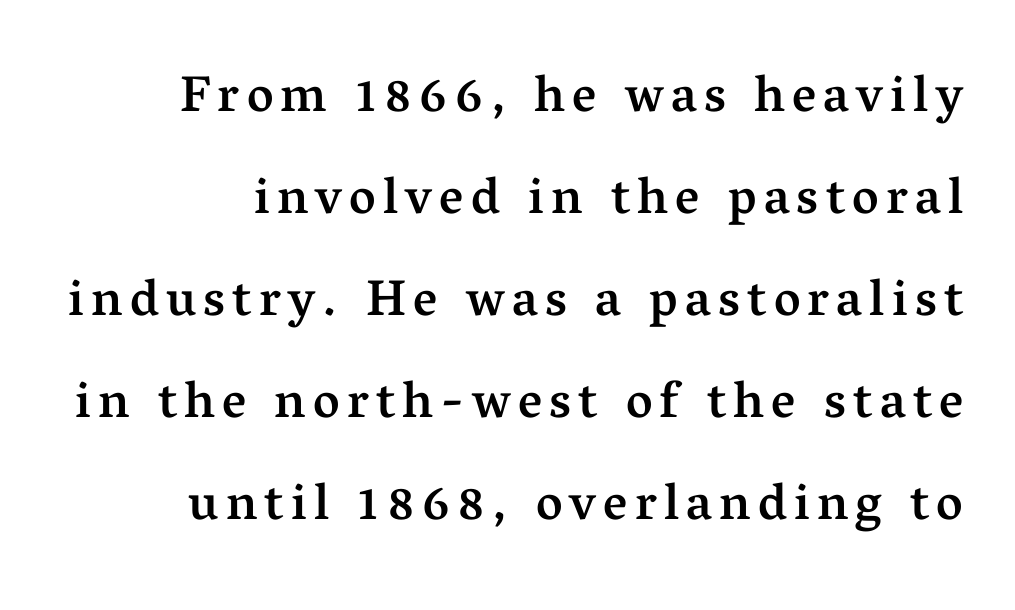
{"serif": "yes", "italic": "no", "bold": "semi", "weight": "semibold", "width": "normal", "stroke_contrast": "medium", "x_height": "medium", "monospaced": "no", "underline": "no", "line_spacing": "loose", "line_spacing_ratio": 2.0, "glyph_px": 51}
